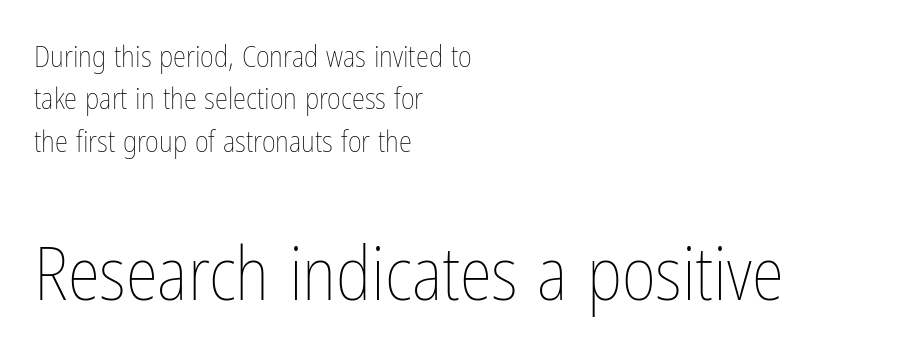
The image shows 74 px thin, condensed type, upright; set left-aligned, normal line spacing (1.41x), normal letter spacing, not underlined; the second (bottom) block is 2.47x larger; low stroke contrast and a medium x-height.
